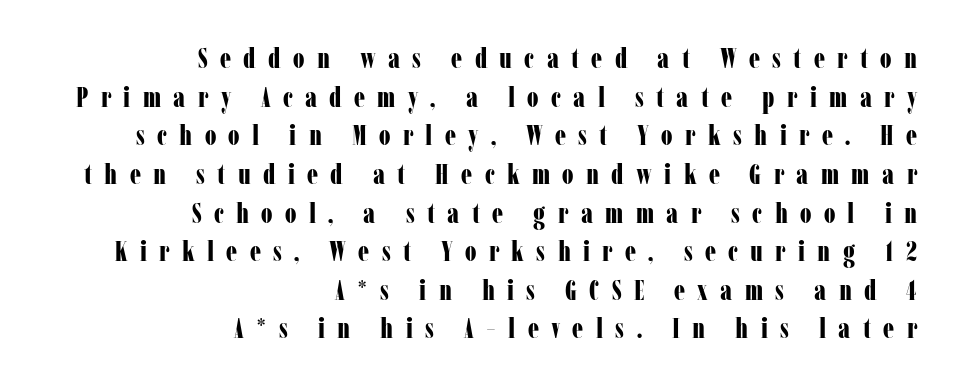
{"serif": "yes", "italic": "no", "bold": "yes", "weight": "bold", "width": "condensed", "stroke_contrast": "low", "x_height": "medium", "monospaced": "no", "underline": "no", "align": "right", "line_spacing": "normal", "line_spacing_ratio": 1.38, "letter_spacing": "wide", "letter_spacing_em": 0.44, "glyph_px": 28}
